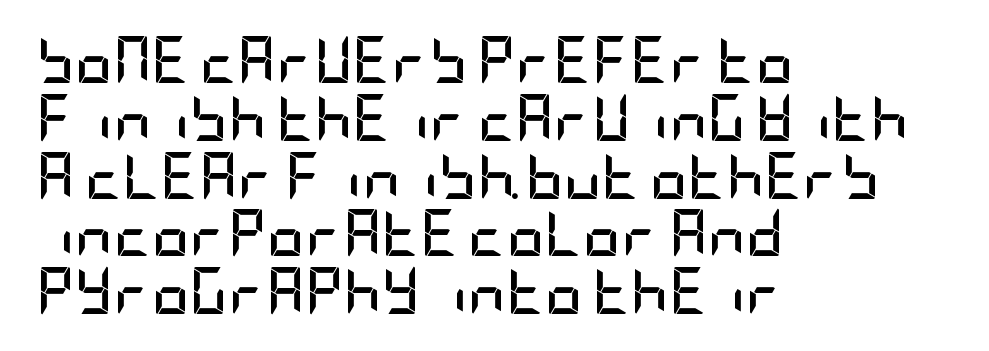
The image shows 47 px semibold, condensed sans-serif type, upright; set left-aligned, line spacing 1.23x, normal letter spacing, not underlined; low stroke contrast and a large x-height.
